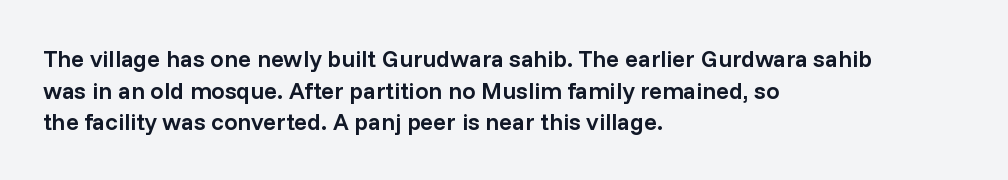
The image shows 24 px text type, upright; set left-aligned, normal line spacing (1.32x), normal letter spacing, not underlined.
